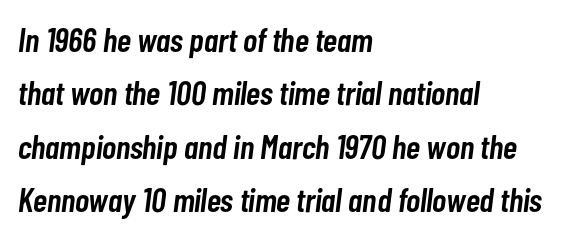
{"italic": "yes", "lean": "right", "slant_degrees": 7, "bold": "semi", "weight": "semibold", "width": "condensed", "stroke_contrast": "low", "x_height": "medium", "monospaced": "no", "underline": "no", "align": "left", "line_spacing": "normal", "line_spacing_ratio": 1.57, "letter_spacing": "normal", "letter_spacing_em": 0.0, "glyph_px": 34}
